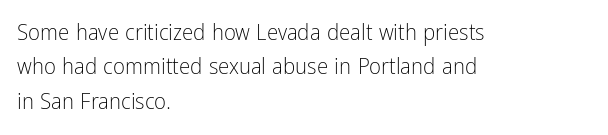
The image shows 23 px text type, upright; set left-aligned, normal line spacing (1.49x), normal letter spacing, not underlined.
